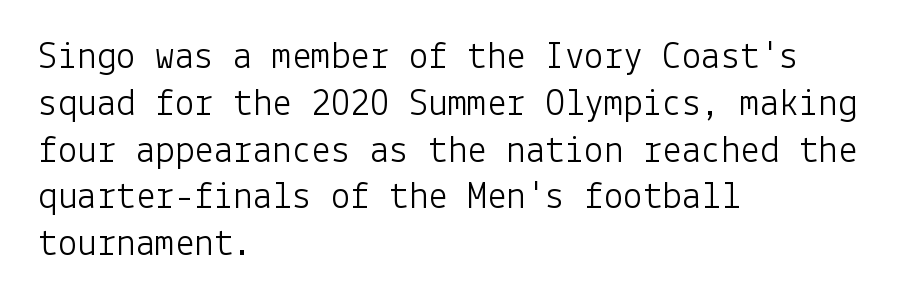
The image shows 39 px light sans-serif type, upright; set left-aligned, line spacing 1.2x, normal letter spacing, not underlined; low stroke contrast and a medium x-height.
